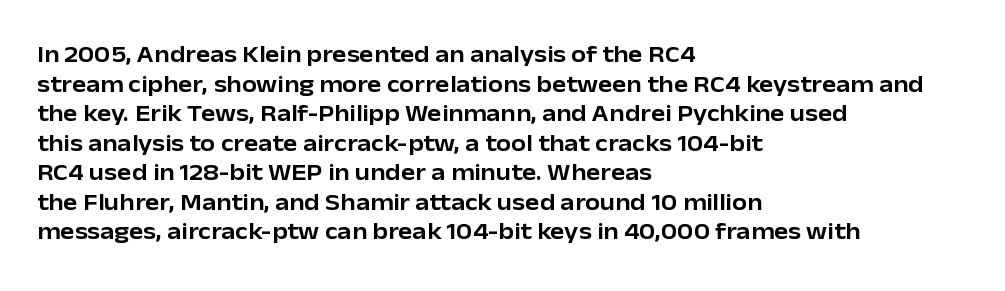
The rag falls on the right side of this text block. This sample uses an upright cut, with every glyph sitting square on the baseline. This sample uses plain, unmodified letter spacing. The strip under each line holds only bare page.
